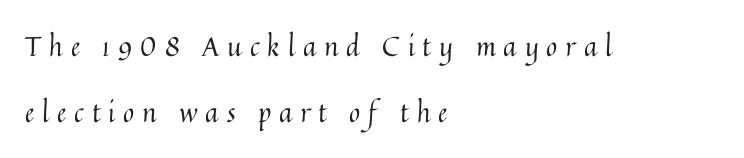
The image shows 27 px text type; set left-aligned, loose line spacing (2.44x), unusually wide letter spacing (+0.29 em), not underlined.
